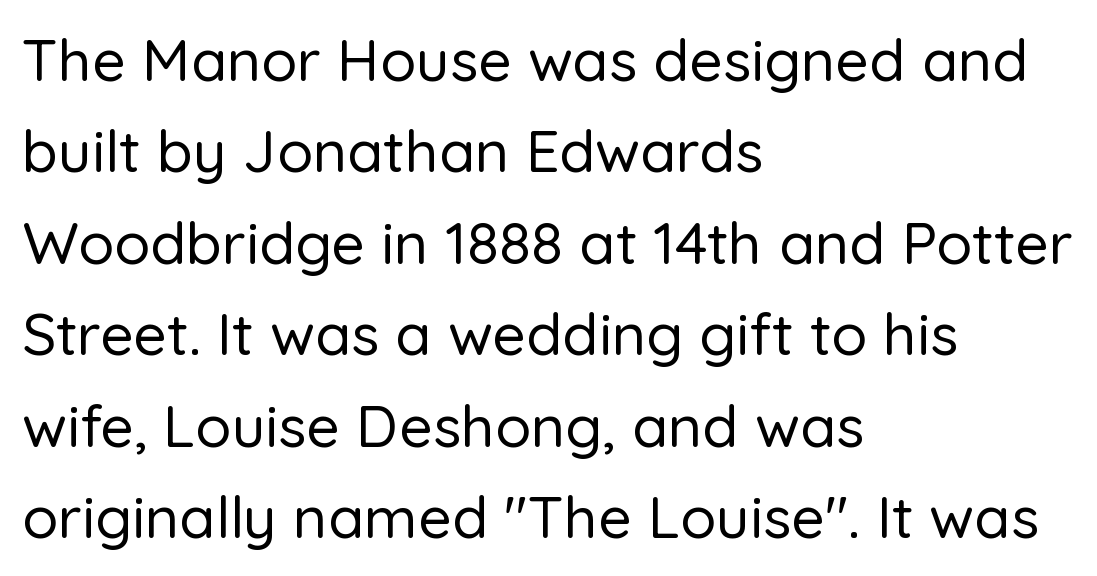
Regular leading. In terms of posture, this sample is upright. Each letter keeps its own natural width here, so spacing adapts to shape. The passage shown has conventional tracking throughout. Where is the straight margin? On the left.
